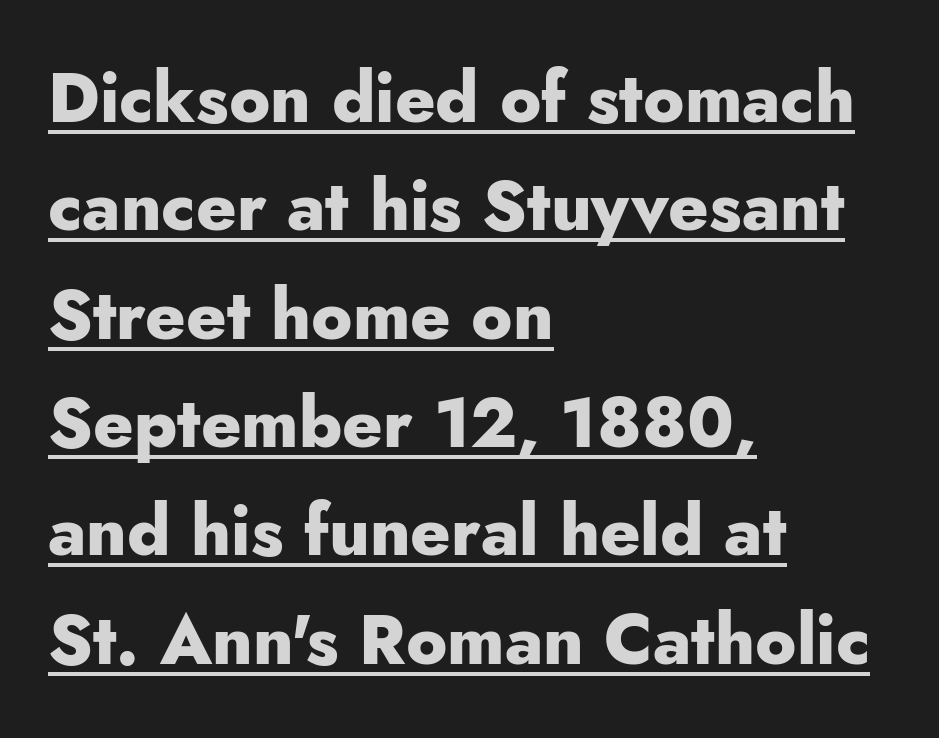
The image shows 69 px heavy sans-serif type, upright; set left-aligned, normal line spacing (1.57x), normal letter spacing, underlined; low stroke contrast and a small x-height.
